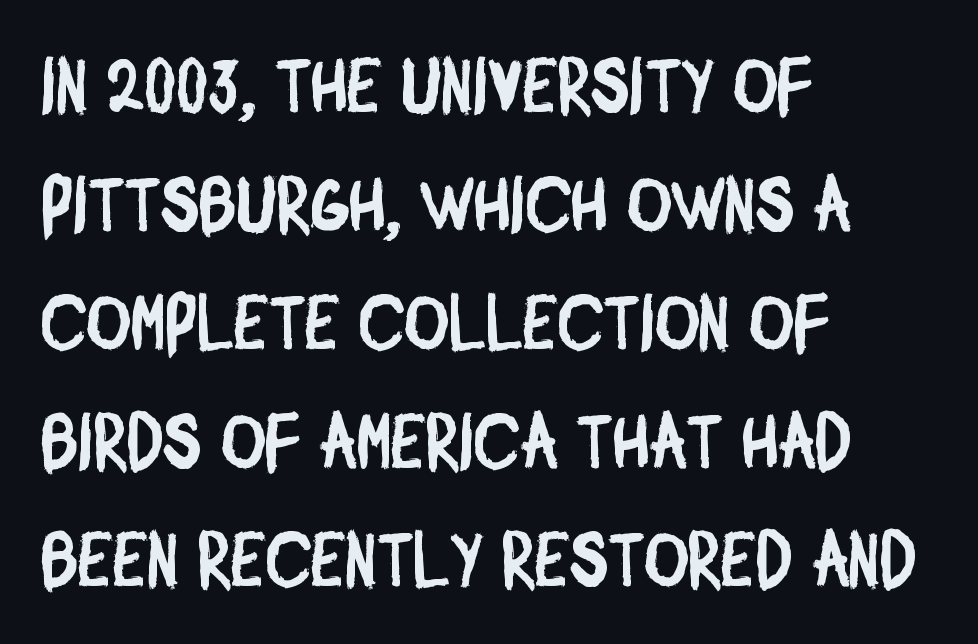
Q: Is the typeface a serif or a sans-serif typeface? A: Sans-serif.
Q: Is the text underlined? A: No.
Q: How is the paragraph aligned? A: Left-aligned.
Q: Is the spacing between letters normal or unusually wide? A: Normal.
Q: Is the spacing between lines tight, normal or loose? A: Normal.
Q: Width (condensed, normal, or wide)? A: Condensed.
Q: Stroke contrast? A: Low.
Q: x-height? A: Large.
Q: Monospaced? A: No.
